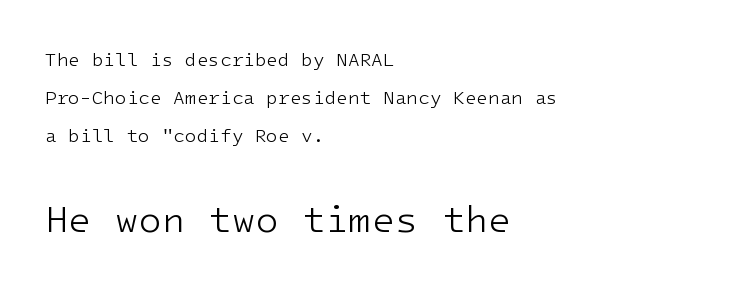
Q: Is the text bold? A: No.
Q: Is the text italic (slanted)? A: No, it is upright.
Q: Is the typeface a serif or a sans-serif typeface? A: Sans-serif.
Q: Is the text underlined? A: No.
Q: How is the paragraph aligned? A: Left-aligned.
Q: Is the spacing between letters normal or unusually wide? A: Normal.
Q: Is the spacing between lines tight, normal or loose? A: Loose.
Q: Which block of text is set in a larger size, the first (top) or the second (bottom)? A: The second (bottom) one.
Q: Width (condensed, normal, or wide)? A: Normal.
Q: Stroke contrast? A: Low.
Q: x-height? A: Medium.
